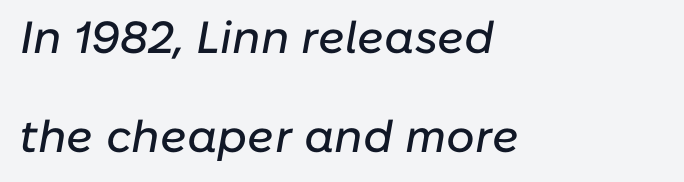
{"italic": "yes", "lean": "right", "slant_degrees": 10, "width": "normal", "stroke_contrast": "low", "x_height": "medium", "monospaced": "no", "underline": "no", "align": "left", "line_spacing": "loose", "line_spacing_ratio": 2.21, "letter_spacing": "normal", "letter_spacing_em": 0.0, "glyph_px": 45}
